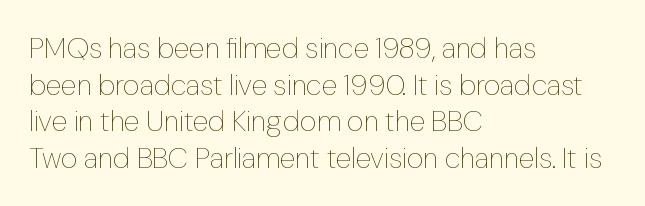
The image shows 29 px thin type, upright; set left-aligned, normal line spacing (1.26x), normal letter spacing, not underlined; low stroke contrast and a medium x-height.
